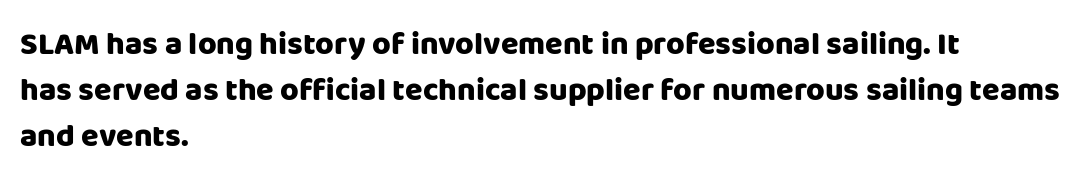
{"serif": "no", "italic": "no", "bold": "yes", "weight": "heavy", "width": "normal", "stroke_contrast": "low", "x_height": "large", "monospaced": "no", "underline": "no", "align": "left", "line_spacing": "normal", "line_spacing_ratio": 1.43, "letter_spacing": "normal", "letter_spacing_em": 0.0, "glyph_px": 32}
